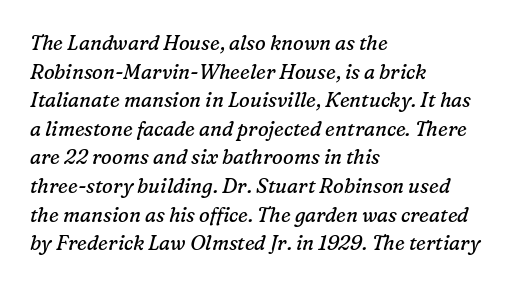
{"italic": "yes", "lean": "right", "slant_degrees": 16, "bold": "no", "underline": "no", "align": "left", "line_spacing": "normal", "line_spacing_ratio": 1.43, "letter_spacing": "normal", "letter_spacing_em": 0.0, "glyph_px": 20}
